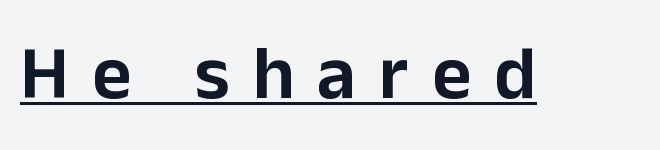
The image shows 76 px sans-serif type, upright; set unusually wide letter spacing (+0.3 em), underlined; low stroke contrast and a medium x-height.
